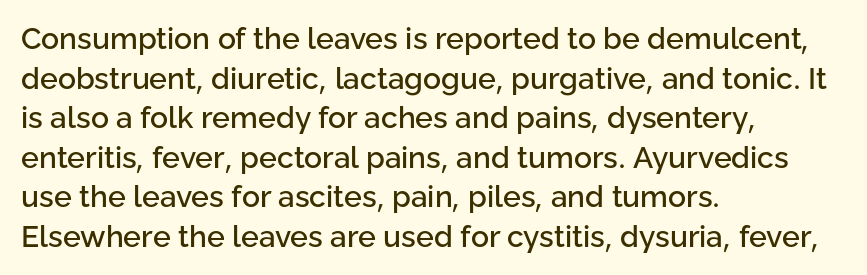
The image shows 30 px sans-serif type, upright; set left-aligned, normal line spacing (1.32x), normal letter spacing, not underlined; low stroke contrast and a medium x-height.
